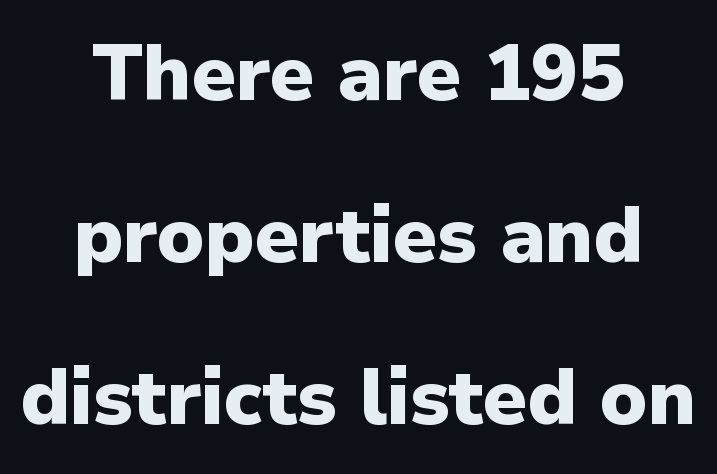
Q: Is the text bold? A: Yes.
Q: Is the text italic (slanted)? A: No, it is upright.
Q: Is the typeface a serif or a sans-serif typeface? A: Sans-serif.
Q: Is the text underlined? A: No.
Q: How is the paragraph aligned? A: Centered.
Q: Is the spacing between letters normal or unusually wide? A: Normal.
Q: Is the spacing between lines tight, normal or loose? A: Loose.
Q: Width (condensed, normal, or wide)? A: Normal.
Q: Stroke contrast? A: Low.
Q: x-height? A: Medium.
Q: Monospaced? A: No.
